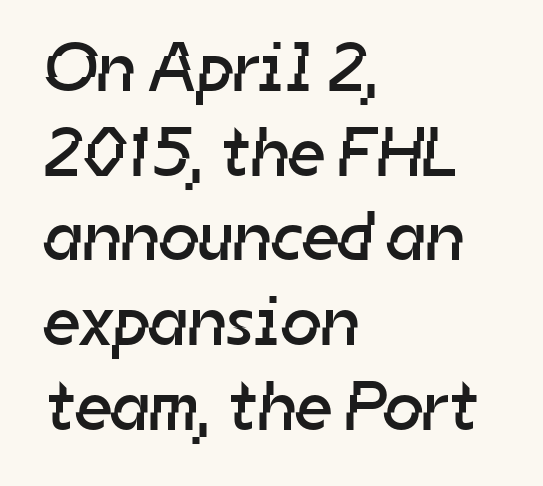
The typesetting does not lean heavy: it is not bold. The letters carry no serifs — their stems end cleanly without finishing strokes. The space beneath each line is pristine and unruled. The passage shown is typed in a proportional face where columns would drift. Here the glyphs are tracked normally, forming tight word shapes. Every row of glyphs begins at an identical x-position on the left.
